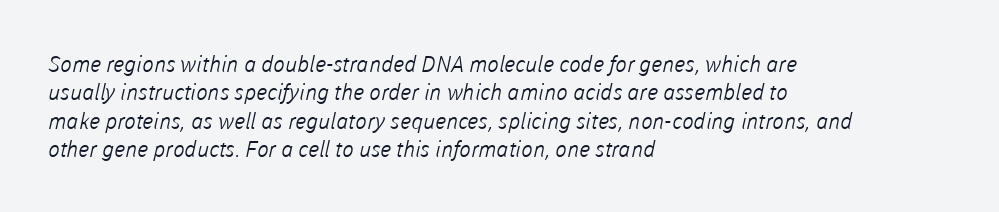
{"bold": "no", "underline": "no", "align": "left", "line_spacing": "normal", "line_spacing_ratio": 1.29, "letter_spacing": "normal", "letter_spacing_em": 0.0, "glyph_px": 22}
